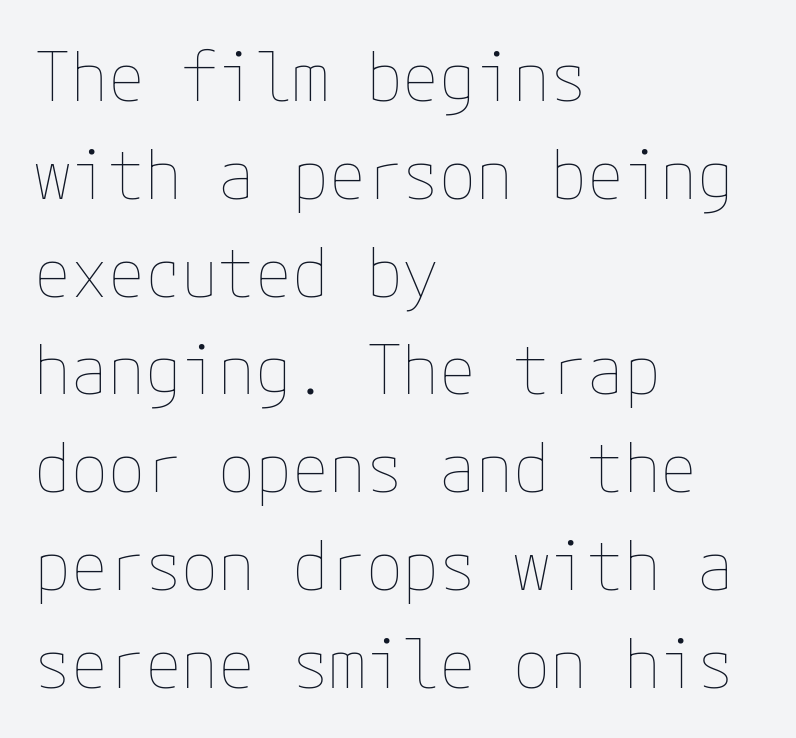
Q: Is the text bold? A: No.
Q: Is the text italic (slanted)? A: No, it is upright.
Q: Is the text underlined? A: No.
Q: How is the paragraph aligned? A: Left-aligned.
Q: Is the spacing between letters normal or unusually wide? A: Normal.
Q: Is the spacing between lines tight, normal or loose? A: Normal.
Q: Width (condensed, normal, or wide)? A: Normal.
Q: Stroke contrast? A: Low.
Q: x-height? A: Medium.
